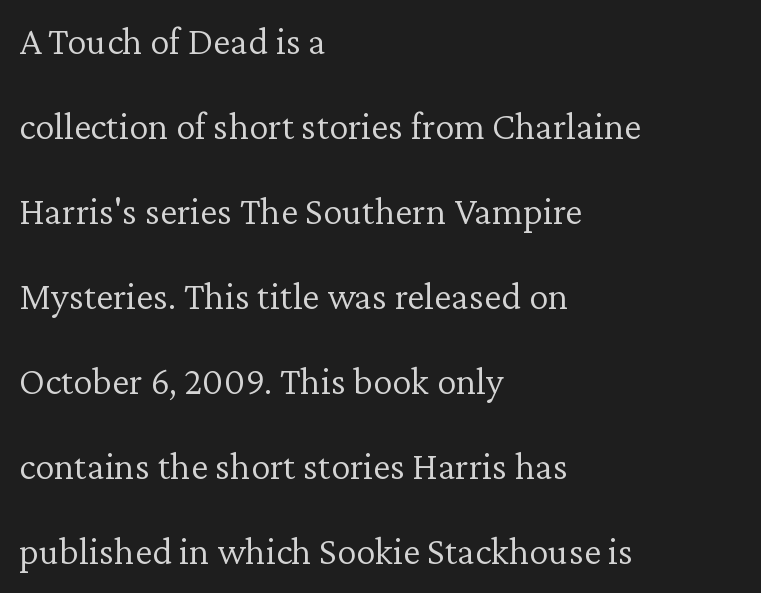
The image shows 39 px light serif type, upright; set left-aligned, loose line spacing (2.18x), normal letter spacing, not underlined; low stroke contrast and a medium x-height.
